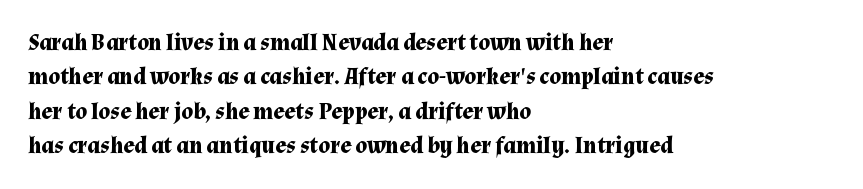
The space directly below the letters is spotless. Interline gaps are of average width in this sample. Ascenders rise straight up at ninety degrees. The rendering anchors every line to the left-hand side. The horizontal fit of the characters is conventional and even. The sample has been set heavy, in full bold.
